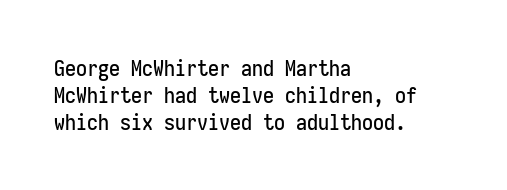
Is the block centered? No — it sits flush against the left margin. Beneath every word, the page is bare. What stands out about the letter spacing? Nothing — it is the standard amount. The lettering stays uniformly vertical, giving the passage a roman look.
